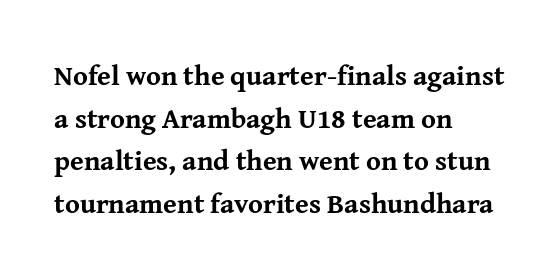
{"serif": "yes", "italic": "no", "bold": "yes", "weight": "bold", "width": "normal", "stroke_contrast": "medium", "x_height": "medium", "monospaced": "no", "underline": "no", "align": "left", "line_spacing": "normal", "line_spacing_ratio": 1.52, "letter_spacing": "normal", "letter_spacing_em": 0.0, "glyph_px": 28}
